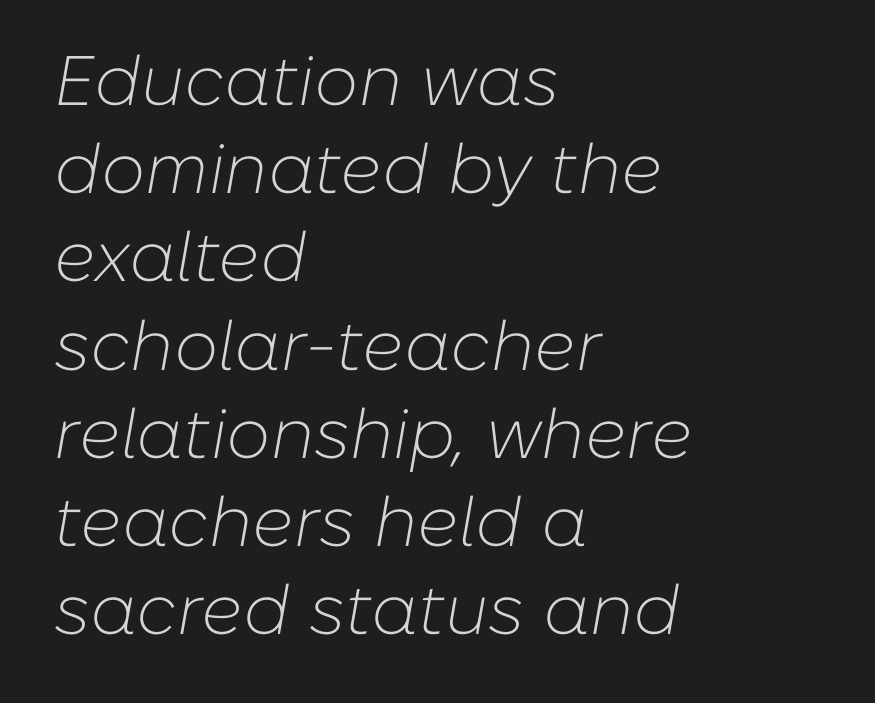
In terms of posture, this sample is oblique. Short note: letters normally spaced. Line spacing here is normal. The rendering uses natural spacing where letterforms have individual widths. This rendering uses left alignment, leaving the right contour irregular.
